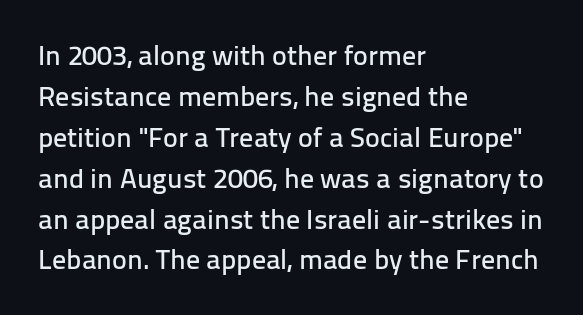
Q: Is the text italic (slanted)? A: No, it is upright.
Q: Is the typeface a serif or a sans-serif typeface? A: Sans-serif.
Q: Is the text underlined? A: No.
Q: How is the paragraph aligned? A: Left-aligned.
Q: Is the spacing between letters normal or unusually wide? A: Normal.
Q: Is the spacing between lines tight, normal or loose? A: Normal.
Q: Width (condensed, normal, or wide)? A: Normal.
Q: Stroke contrast? A: Low.
Q: x-height? A: Medium.
Q: Monospaced? A: No.
